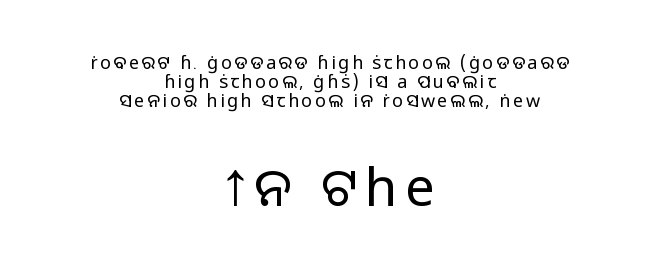
Regarding leading, the lines here are crowded together. Descender tails drop into unmarked territory. The passage is arranged like a title page — every line centered. Italic? Not at all — the glyphs are vertical.
